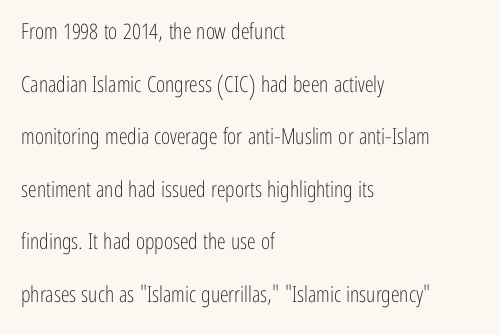
Q: Is the text bold? A: No.
Q: Is the text italic (slanted)? A: No, it is upright.
Q: Is the text underlined? A: No.
Q: How is the paragraph aligned? A: Left-aligned.
Q: Is the spacing between letters normal or unusually wide? A: Normal.
Q: Is the spacing between lines tight, normal or loose? A: Loose.
